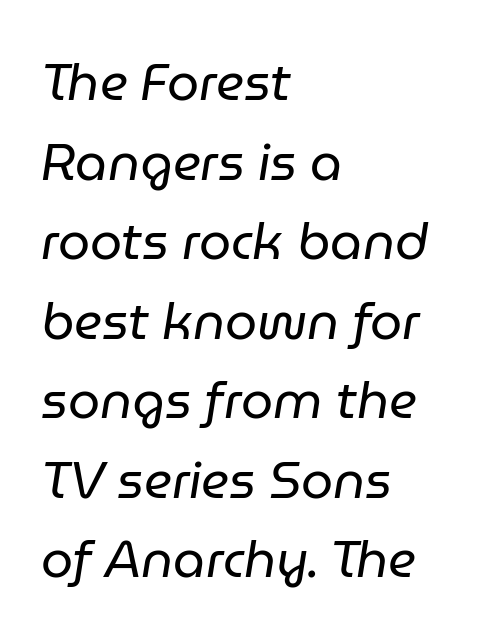
The passage shown has conventional tracking throughout. Leading matches the norm, producing a regular column. Quick note: italic. These lines are rendered in a variable-pitch font.
